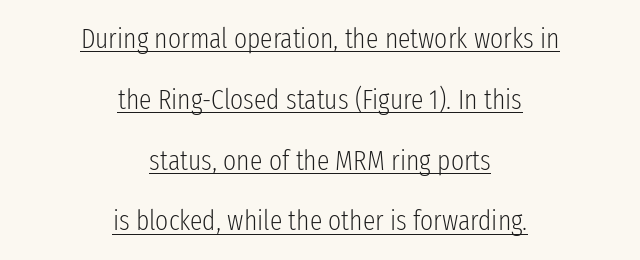
Honestly, the underline is the first thing you notice here. It's the straight-up-and-down kind of type. Stems here are at most as thick as an everyday book face. Regarding leading, the lines here are spaced well apart.
